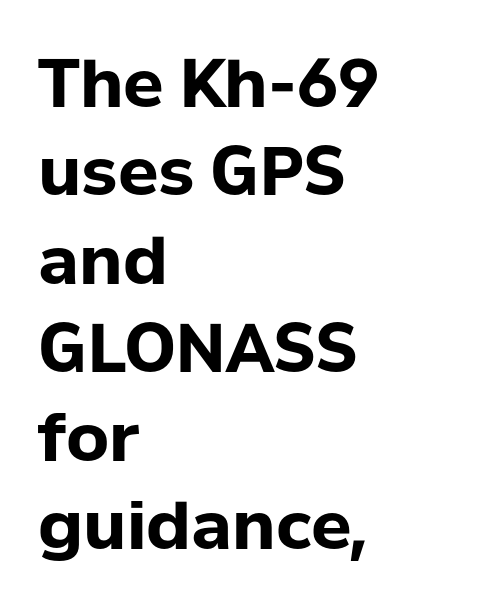
{"serif": "no", "italic": "no", "bold": "yes", "weight": "bold", "width": "normal", "stroke_contrast": "low", "x_height": "medium", "monospaced": "no", "underline": "no", "align": "left", "line_spacing": "normal", "line_spacing_ratio": 1.32, "letter_spacing": "normal", "letter_spacing_em": 0.0, "glyph_px": 67}
